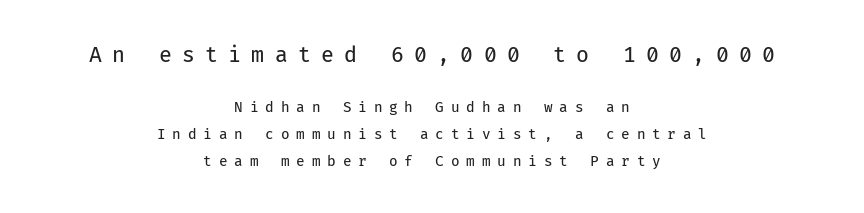
The image shows 21 px text type, upright; set centered, loose line spacing (1.92x), unusually wide letter spacing (+0.49 em), not underlined; the first (top) block is 1.5x larger.
